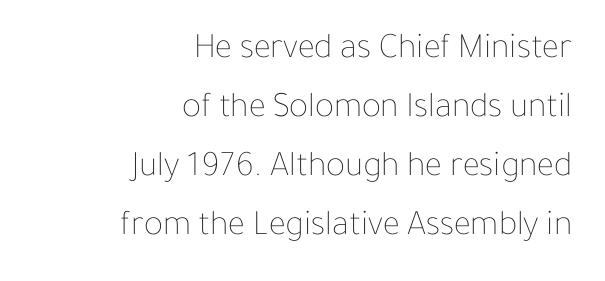
Q: Is the text bold? A: No.
Q: Is the text italic (slanted)? A: No, it is upright.
Q: Is the text underlined? A: No.
Q: How is the paragraph aligned? A: Right-aligned.
Q: Is the spacing between letters normal or unusually wide? A: Normal.
Q: Is the spacing between lines tight, normal or loose? A: Normal.
Q: Width (condensed, normal, or wide)? A: Normal.
Q: Stroke contrast? A: Low.
Q: x-height? A: Medium.
Q: Monospaced? A: No.
